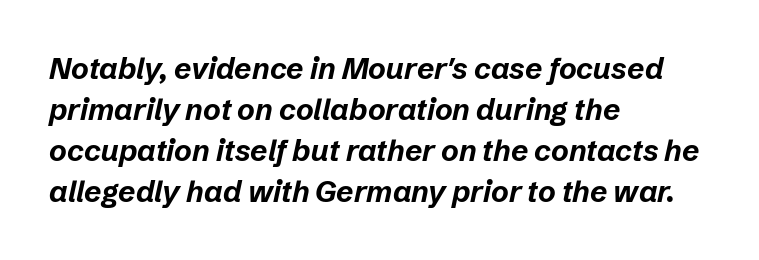
The image shows 30 px bold type, italic (leaning right); set left-aligned, normal line spacing (1.37x), normal letter spacing, not underlined; low stroke contrast and a medium x-height.
